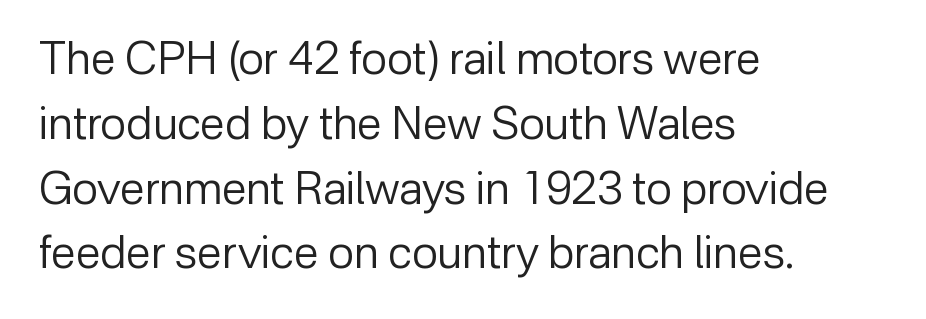
Do the characters align in a grid? No, the font is proportional. If you drew a line through each stem, it would be perfectly vertical. What's the leading like? Ordinary, nothing unusual. I'd call this a sans setting — the letters go barefoot.
